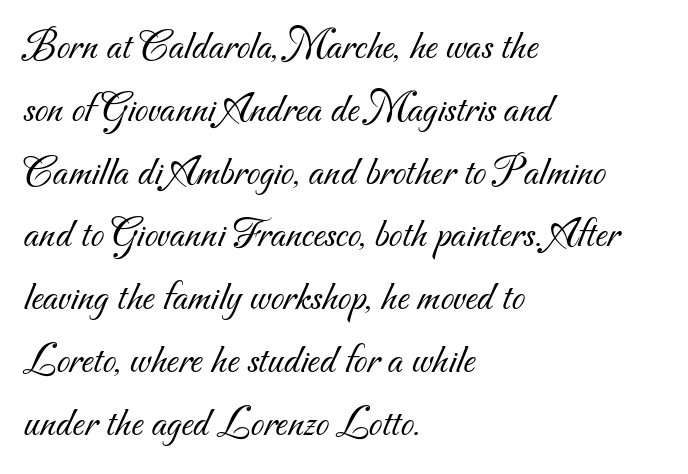
The image shows 43 px light sans-serif type; set left-aligned, normal line spacing (1.46x), normal letter spacing, not underlined; medium stroke contrast and a small x-height.
